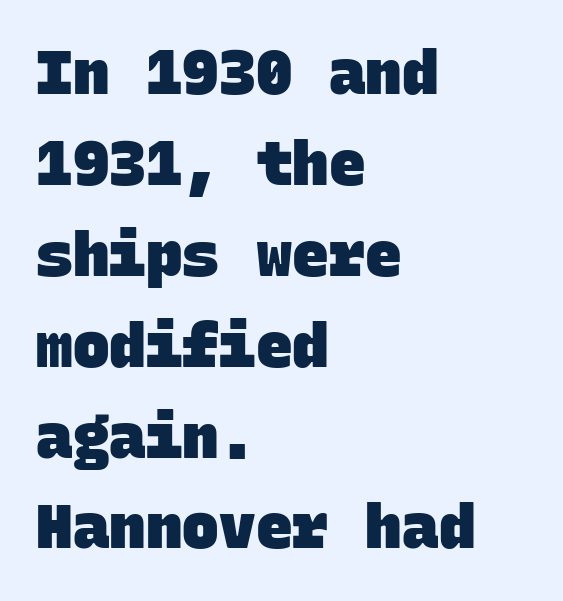
The image shows 61 px heavy sans-serif type, monospaced; set left-aligned, normal line spacing (1.49x), normal letter spacing, not underlined; low stroke contrast and a large x-height.
